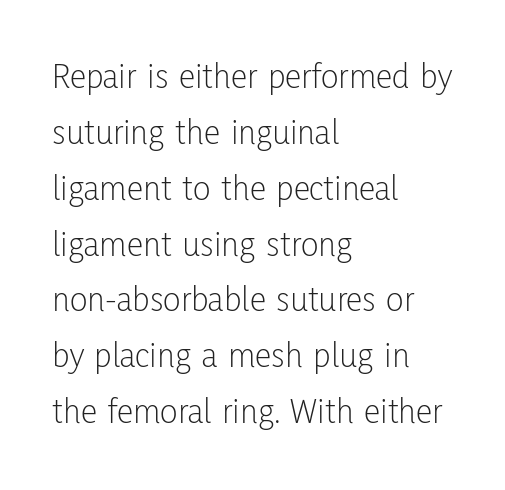
{"serif": "no", "italic": "no", "bold": "no", "weight": "light", "width": "condensed", "stroke_contrast": "low", "x_height": "medium", "monospaced": "no", "underline": "no", "align": "left", "line_spacing": "normal", "line_spacing_ratio": 1.51, "letter_spacing": "normal", "letter_spacing_em": 0.0, "glyph_px": 37}
